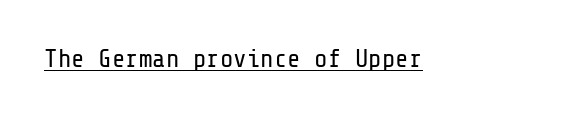
Q: Is the text bold? A: No.
Q: Is the text italic (slanted)? A: No, it is upright.
Q: Is the text underlined? A: Yes.
Q: Is the spacing between letters normal or unusually wide? A: Normal.
